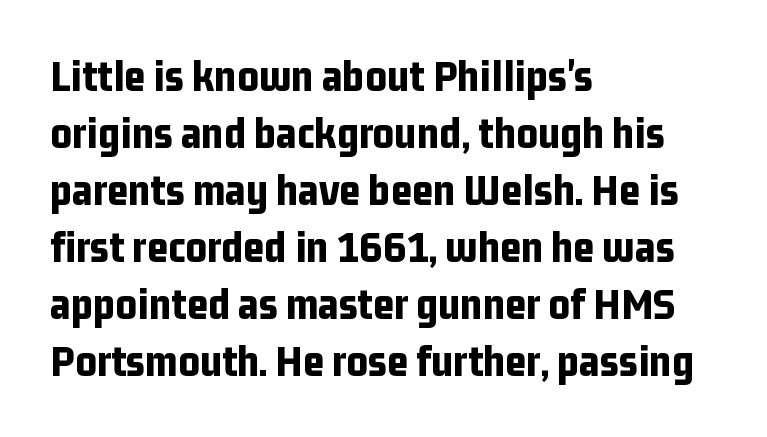
Posture: straight, roman, zero tilt. A classic flush-left, rag-right setting is used for this passage. The letterforms sit shoulder to shoulder at normal distance. Descenders are the only things crossing below the line. On the weight axis this lands at bold, roughly 700.
